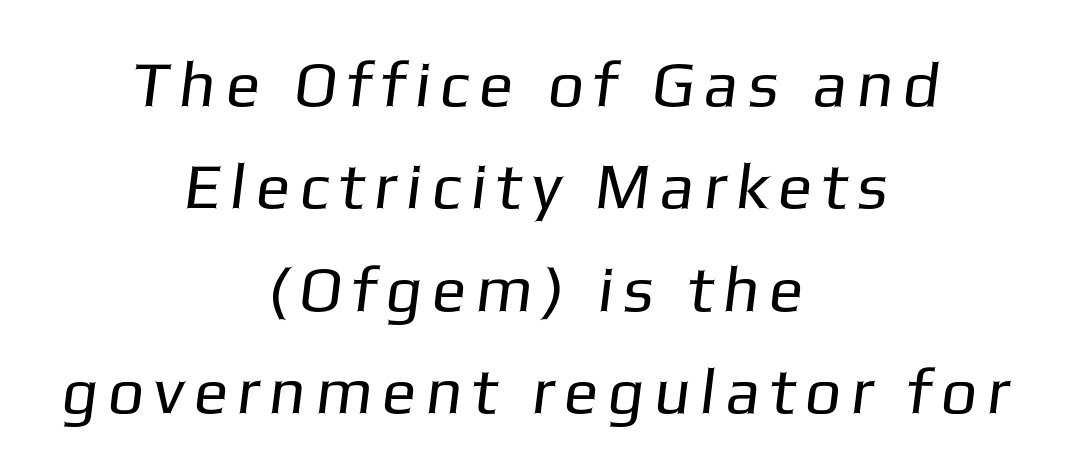
Q: Is the text bold? A: No.
Q: Is the typeface a serif or a sans-serif typeface? A: Sans-serif.
Q: Is the text underlined? A: No.
Q: How is the paragraph aligned? A: Centered.
Q: Is the spacing between lines tight, normal or loose? A: Normal.
Q: Width (condensed, normal, or wide)? A: Normal.
Q: Stroke contrast? A: Low.
Q: x-height? A: Medium.
Q: Monospaced? A: No.
